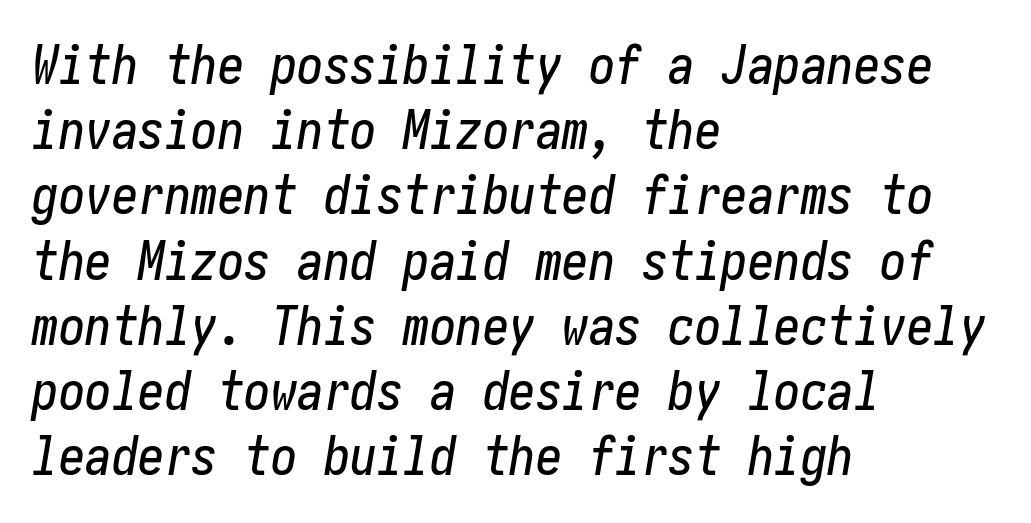
Rule under the text: the space is simply empty. Reading down the block, your eye returns to a fixed left position each line. What stands out about the letter spacing? Nothing — it is the standard amount. Looking at the ascenders, they clearly lean.
